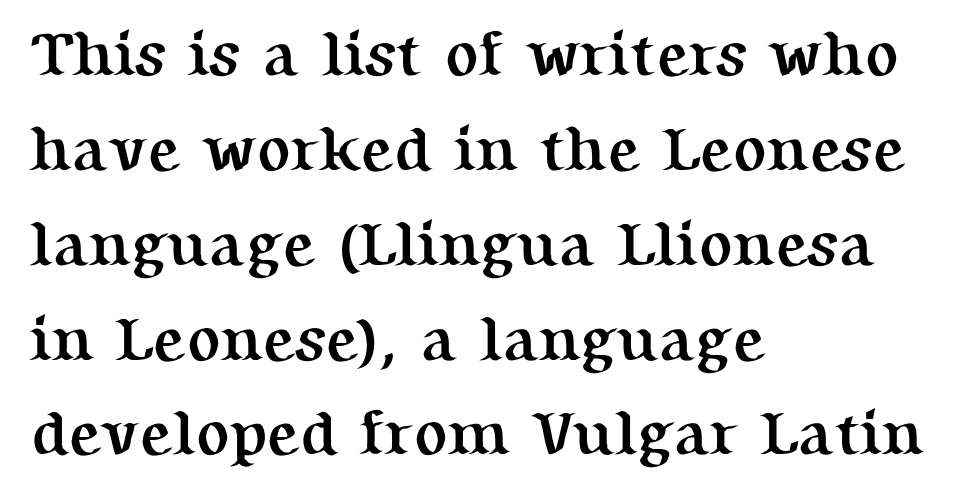
Q: Is the text bold? A: Yes.
Q: Is the text italic (slanted)? A: No, it is upright.
Q: Is the typeface a serif or a sans-serif typeface? A: Serif.
Q: Is the text underlined? A: No.
Q: How is the paragraph aligned? A: Left-aligned.
Q: Is the spacing between letters normal or unusually wide? A: Normal.
Q: Is the spacing between lines tight, normal or loose? A: Normal.
Q: Width (condensed, normal, or wide)? A: Normal.
Q: Stroke contrast? A: Medium.
Q: x-height? A: Medium.
Q: Monospaced? A: No.
